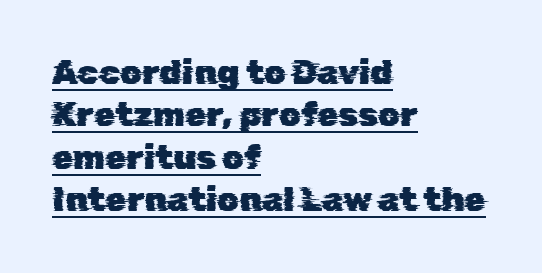
{"serif": "no", "width": "normal", "stroke_contrast": "low", "x_height": "medium", "monospaced": "no", "underline": "yes", "align": "left", "line_spacing": "normal", "line_spacing_ratio": 1.25, "letter_spacing": "normal", "letter_spacing_em": 0.0, "glyph_px": 34}
